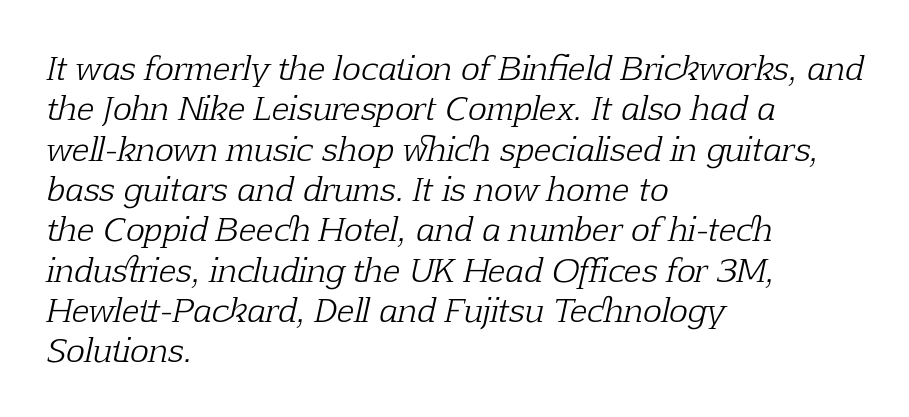
The image shows 32 px light serif type, italic (leaning right); set left-aligned, normal line spacing (1.26x), normal letter spacing, not underlined; low stroke contrast and a medium x-height.
